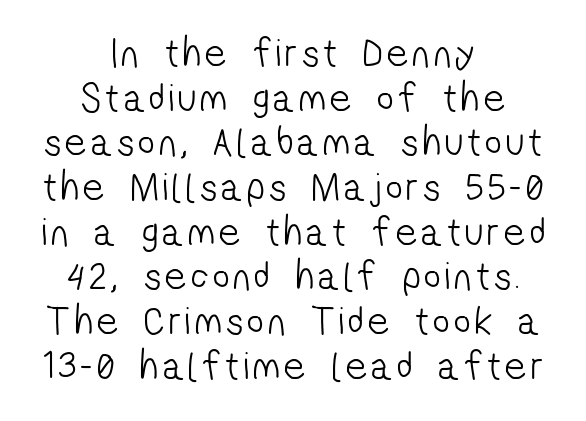
Serifs: no, the terminals of the letterforms are clean. These glyphs show unthickened strokes, regular width or finer. The whitespace from short lines is split evenly between both sides. The line-height multiplier appears low, near solid setting.
